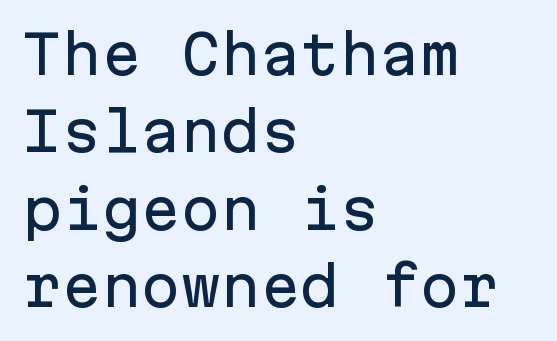
If you drew a ruler down the left edge, every line would touch it. Spacing verdict: monospaced, one width for all characters. The line-height multiplier appears to be the usual default. A typesetter would mark this as roman, not italic. Words float on clear page, feet unadorned. The letterforms sit shoulder to shoulder at normal distance.
